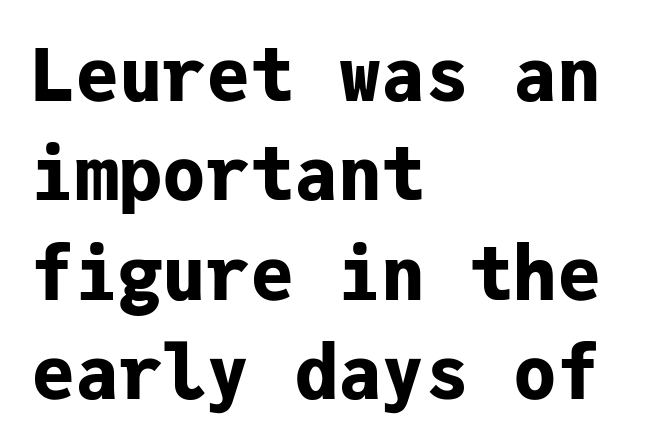
The image shows 73 px bold sans-serif type, upright, monospaced; set left-aligned, normal line spacing (1.36x), normal letter spacing, not underlined; low stroke contrast and a medium x-height.
